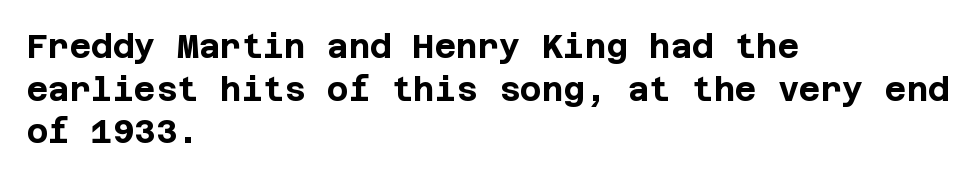
The image shows 33 px bold sans-serif type, upright; set left-aligned, normal line spacing (1.29x), normal letter spacing, not underlined; low stroke contrast and a large x-height.
